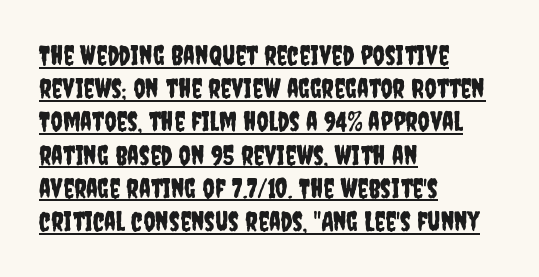
{"italic": "no", "underline": "yes", "align": "left", "line_spacing_ratio": 1.23, "letter_spacing": "normal", "letter_spacing_em": 0.0, "glyph_px": 27}
